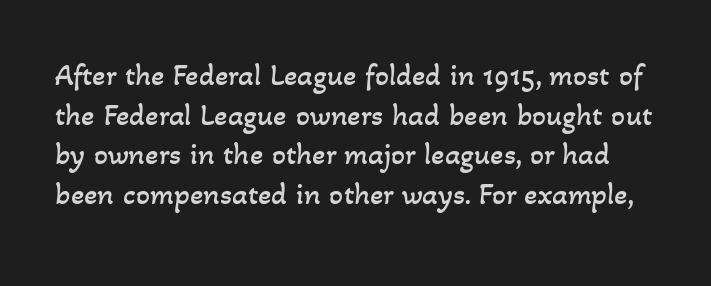
{"bold": "no", "weight": "regular", "width": "normal", "stroke_contrast": "low", "x_height": "small", "monospaced": "no", "underline": "no", "line_spacing": "normal", "line_spacing_ratio": 1.28, "letter_spacing": "normal", "letter_spacing_em": 0.0, "glyph_px": 31}
